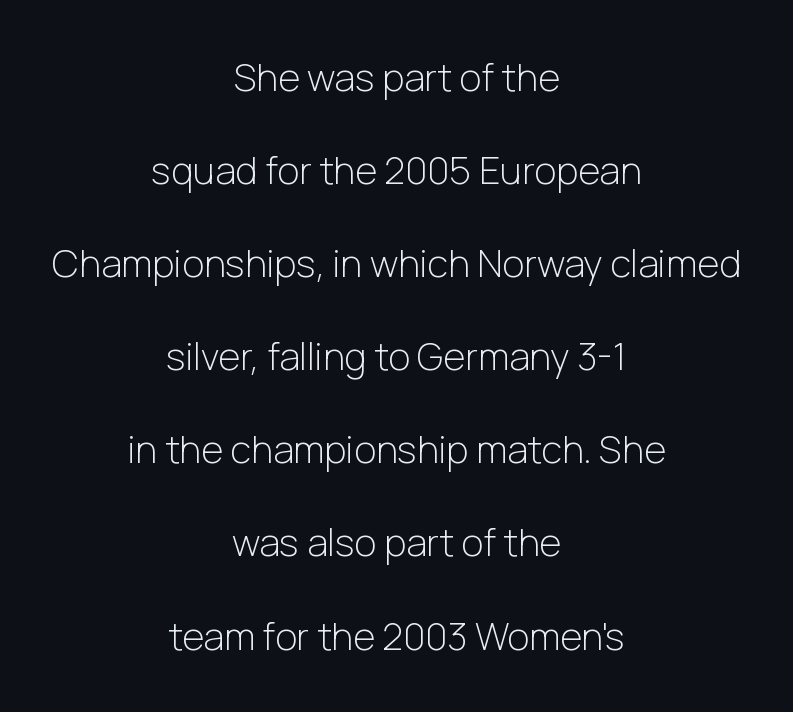
The image shows 38 px light sans-serif type, upright; set centered, loose line spacing (2.45x), normal letter spacing, not underlined; low stroke contrast and a medium x-height.
